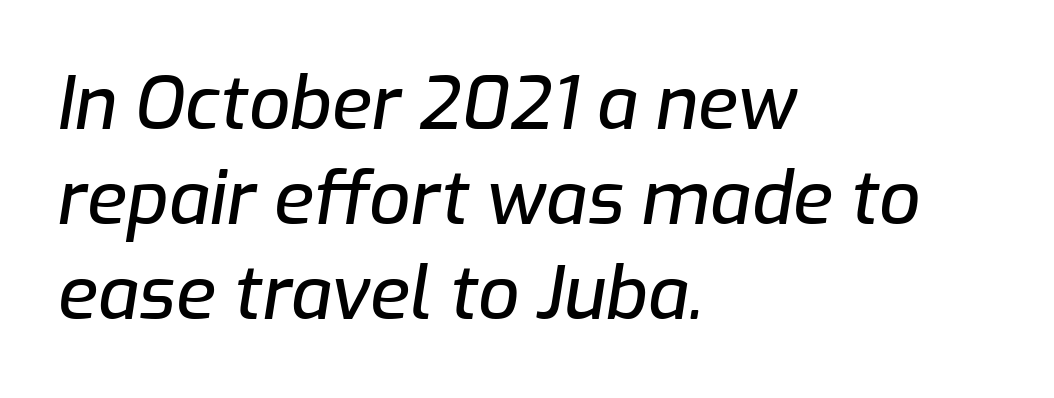
There's an unmistakable incline to the writing here. Descender tails drop into unmarked territory. One glance says typical: line gaps are just what's usual. Spacing verdict: proportional, widths tailored to each character. The text block is weighted toward the left margin, trailing off unevenly rightward.
